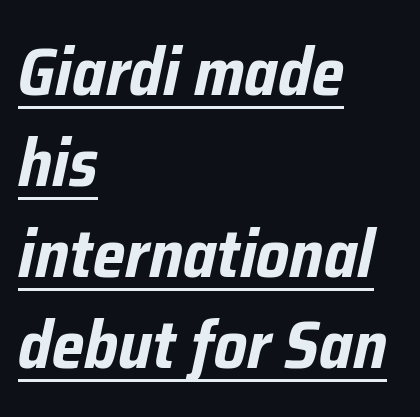
Q: Is the text bold? A: Yes.
Q: Is the text italic (slanted)? A: Yes, it leans right by about 12 degrees.
Q: Is the text underlined? A: Yes.
Q: How is the paragraph aligned? A: Left-aligned.
Q: Is the spacing between letters normal or unusually wide? A: Normal.
Q: Is the spacing between lines tight, normal or loose? A: Normal.
Q: Width (condensed, normal, or wide)? A: Condensed.
Q: Stroke contrast? A: Low.
Q: x-height? A: Medium.
Q: Monospaced? A: No.
